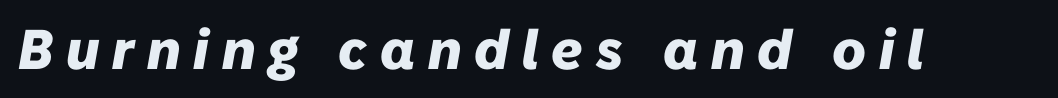
Q: Is the text bold? A: Yes.
Q: Is the text italic (slanted)? A: Yes, it leans right by about 10 degrees.
Q: Is the text underlined? A: No.
Q: Is the spacing between letters normal or unusually wide? A: Unusually wide.
Q: Width (condensed, normal, or wide)? A: Normal.
Q: Stroke contrast? A: Low.
Q: x-height? A: Medium.
Q: Monospaced? A: No.
